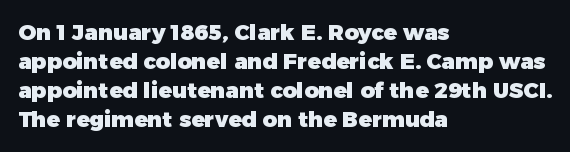
{"italic": "no", "bold": "yes", "underline": "no", "align": "left", "line_spacing": "normal", "line_spacing_ratio": 1.32, "letter_spacing": "normal", "letter_spacing_em": 0.0, "glyph_px": 22}
